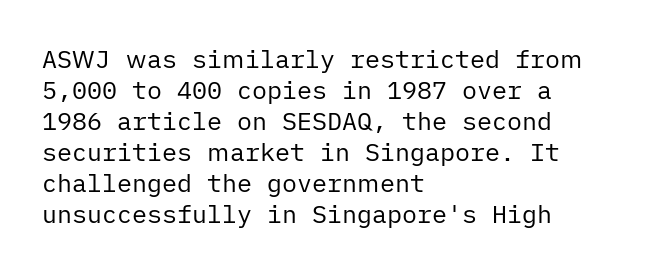
{"italic": "no", "bold": "no", "underline": "no", "align": "left", "line_spacing_ratio": 1.24, "letter_spacing": "normal", "letter_spacing_em": 0.0, "glyph_px": 25}
